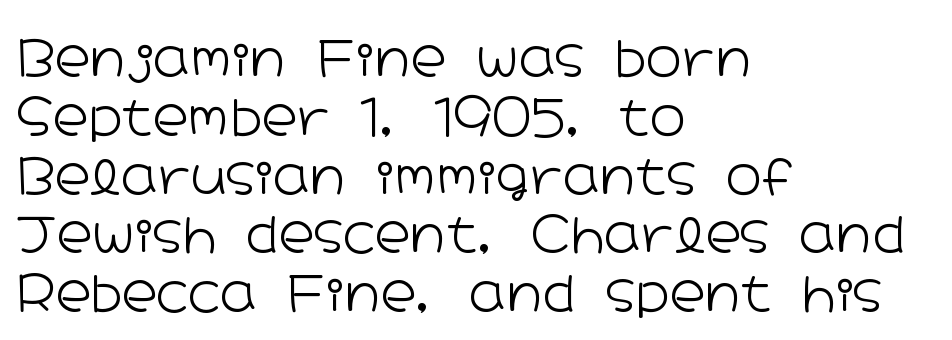
{"serif": "no", "italic": "no", "bold": "no", "weight": "light", "width": "wide", "stroke_contrast": "low", "x_height": "medium", "monospaced": "no", "underline": "no", "align": "left", "line_spacing_ratio": 1.2, "letter_spacing": "normal", "letter_spacing_em": 0.0, "glyph_px": 49}
